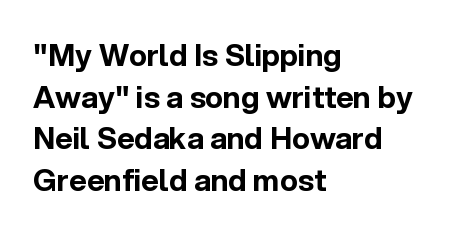
Q: Is the text bold? A: Yes.
Q: Is the text italic (slanted)? A: No, it is upright.
Q: Is the typeface a serif or a sans-serif typeface? A: Sans-serif.
Q: Is the text underlined? A: No.
Q: How is the paragraph aligned? A: Left-aligned.
Q: Is the spacing between letters normal or unusually wide? A: Normal.
Q: Is the spacing between lines tight, normal or loose? A: Normal.
Q: Width (condensed, normal, or wide)? A: Normal.
Q: x-height? A: Medium.
Q: Monospaced? A: No.
